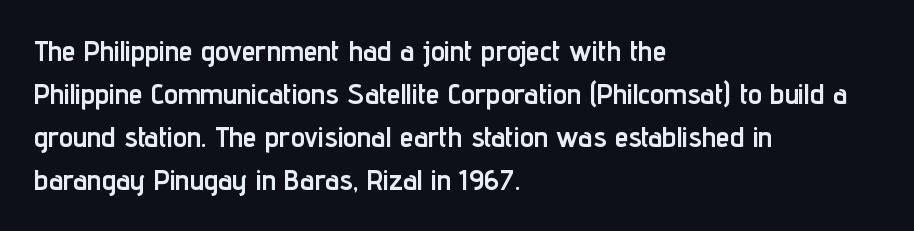
The image shows 28 px semibold, condensed sans-serif type, upright; set left-aligned, normal line spacing (1.53x), normal letter spacing, not underlined; low stroke contrast and a medium x-height.
